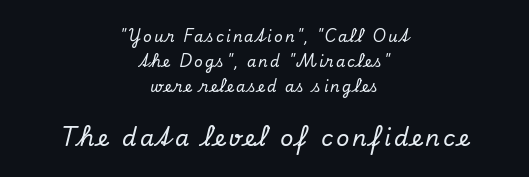
Q: Is the text italic (slanted)? A: Yes, it leans right by about 13 degrees.
Q: Is the text underlined? A: No.
Q: How is the paragraph aligned? A: Centered.
Q: Is the spacing between lines tight, normal or loose? A: Normal.
Q: Which block of text is set in a larger size, the first (top) or the second (bottom)? A: The second (bottom) one.
